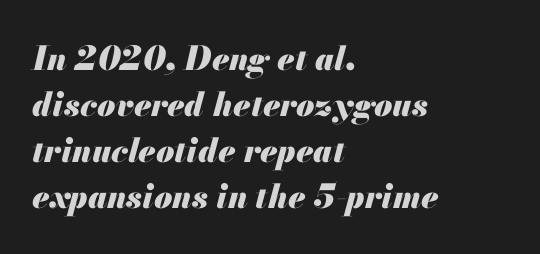
Q: Is the text bold? A: Yes.
Q: Is the text italic (slanted)? A: Yes, it leans right by about 13 degrees.
Q: Is the text underlined? A: No.
Q: How is the paragraph aligned? A: Left-aligned.
Q: Is the spacing between letters normal or unusually wide? A: Normal.
Q: Is the spacing between lines tight, normal or loose? A: Normal.
Q: Width (condensed, normal, or wide)? A: Normal.
Q: Stroke contrast? A: Medium.
Q: x-height? A: Small.
Q: Monospaced? A: No.
